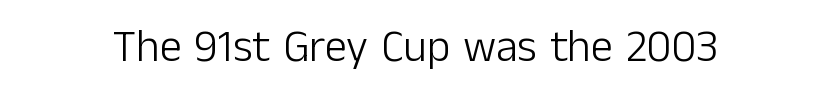
{"serif": "no", "italic": "no", "bold": "no", "weight": "light", "width": "normal", "stroke_contrast": "low", "x_height": "medium", "monospaced": "no", "underline": "no", "letter_spacing": "normal", "letter_spacing_em": 0.0, "glyph_px": 45}
